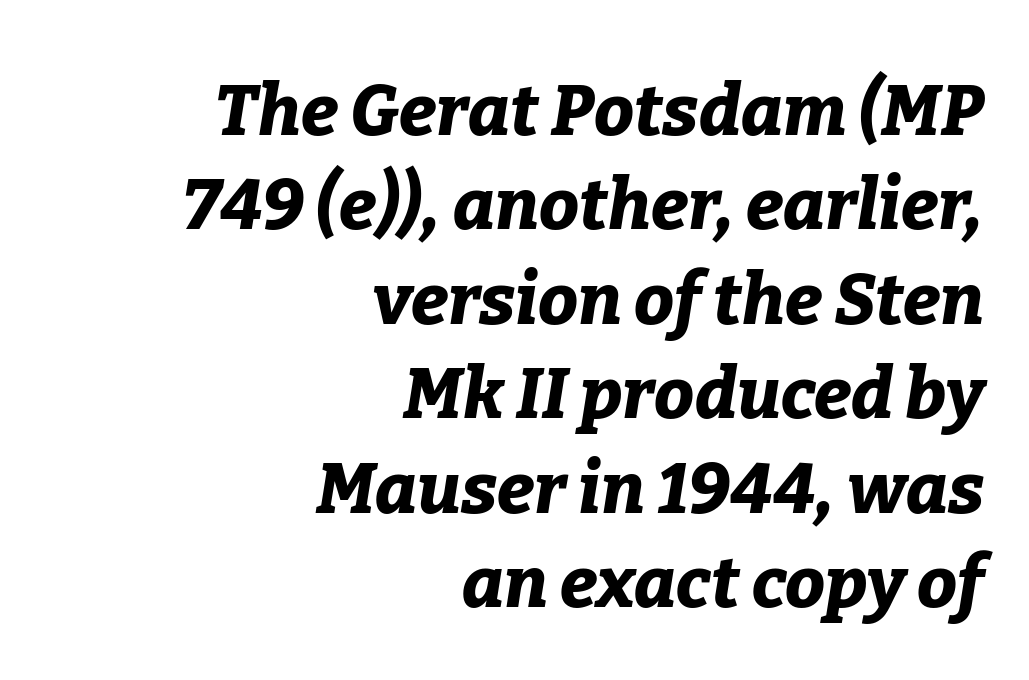
Q: Is the text bold? A: Yes.
Q: Is the text italic (slanted)? A: Yes, it leans right by about 9 degrees.
Q: Is the text underlined? A: No.
Q: How is the paragraph aligned? A: Right-aligned.
Q: Is the spacing between letters normal or unusually wide? A: Normal.
Q: Is the spacing between lines tight, normal or loose? A: Normal.
Q: Width (condensed, normal, or wide)? A: Normal.
Q: Stroke contrast? A: Low.
Q: x-height? A: Medium.
Q: Monospaced? A: No.
